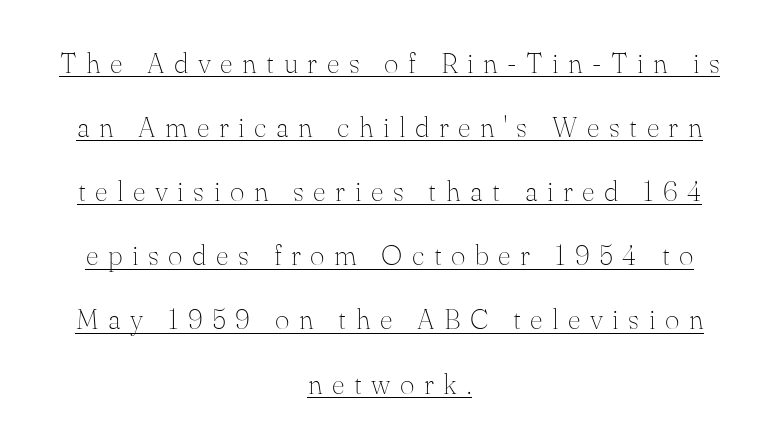
Q: Is the text bold? A: No.
Q: Is the text italic (slanted)? A: No, it is upright.
Q: Is the typeface a serif or a sans-serif typeface? A: Serif.
Q: Is the text underlined? A: Yes.
Q: How is the paragraph aligned? A: Centered.
Q: Is the spacing between letters normal or unusually wide? A: Unusually wide.
Q: Is the spacing between lines tight, normal or loose? A: Loose.
Q: Width (condensed, normal, or wide)? A: Normal.
Q: Stroke contrast? A: Medium.
Q: x-height? A: Small.
Q: Monospaced? A: No.
